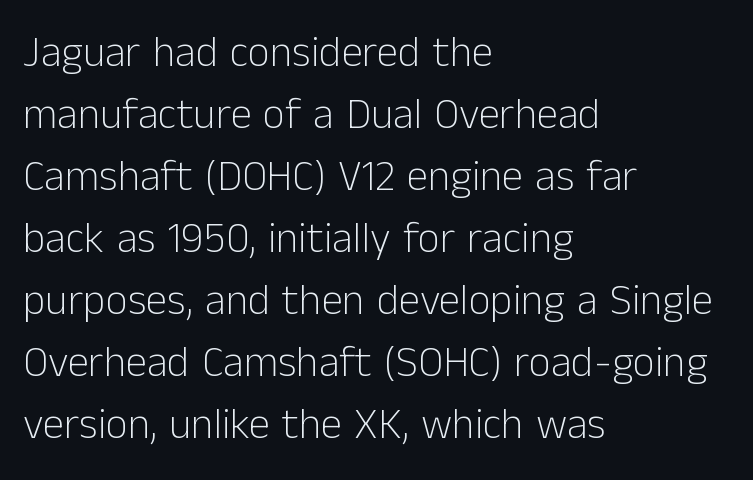
The image shows 43 px light sans-serif type, upright; set left-aligned, normal line spacing (1.44x), normal letter spacing, not underlined; low stroke contrast and a medium x-height.
